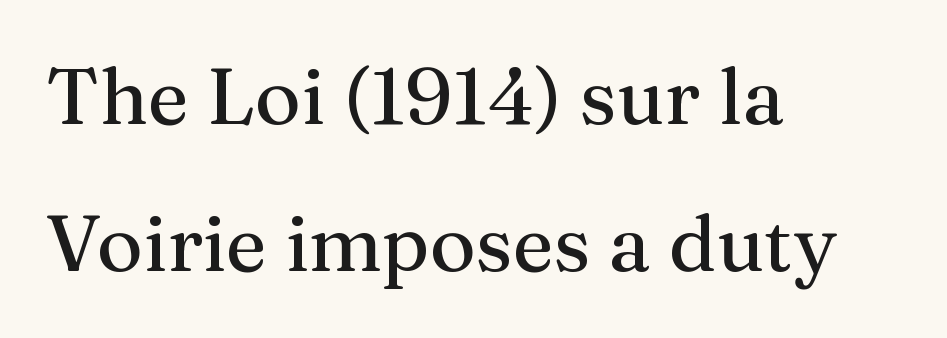
Ascenders rise straight up at ninety degrees. Looks like regular typesetting: each glyph gets only the width it needs. Small tapered or slab feet sit at the stroke ends, so this counts as serif. The type is set solid horizontally, with unmodified tracking.
